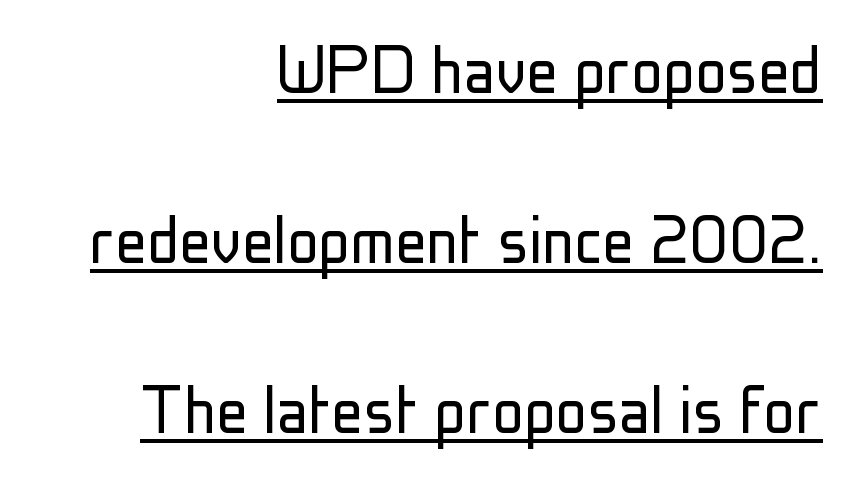
Unlike italic type, these characters show no tilt at all. Proportional: the letters do not fall into vertical columns. Looks like someone drew a line under every word here. Does the copy run flush right? Yes — the right margin is perfectly even. A light-to-regular cut is what we see here.
